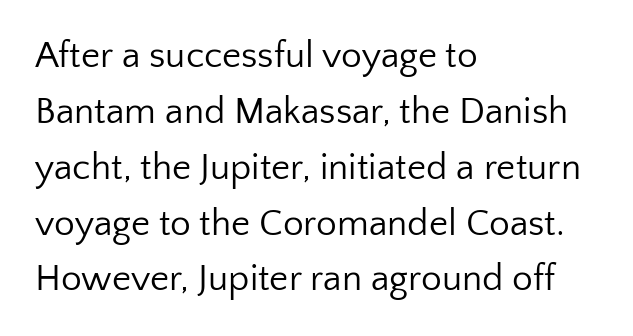
Descenders are the only things crossing below the line. Think of a printed novel: that variable character pitch is what you see here. Evenly set lines give the paragraph a standard silhouette. Caption: face not bold, strokes unweighted. The rag falls on the right side of this text block. The letters stand upright; this is a roman face.
